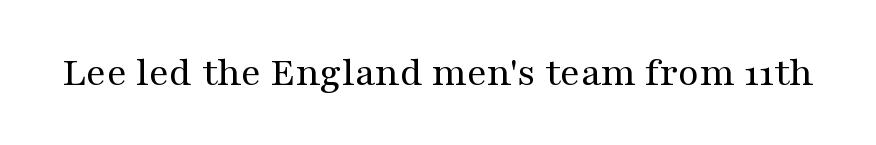
The image shows 43 px regular-weight, wide serif type, upright; set normal letter spacing, not underlined; medium stroke contrast and a medium x-height.
